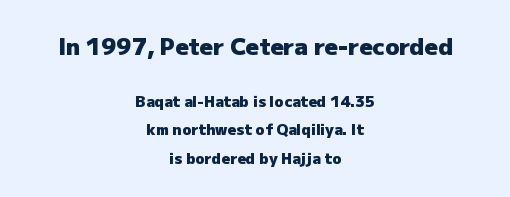
Q: Is the text bold? A: Yes.
Q: Is the text italic (slanted)? A: No, it is upright.
Q: Is the text underlined? A: No.
Q: How is the paragraph aligned? A: Centered.
Q: Is the spacing between letters normal or unusually wide? A: Normal.
Q: Which block of text is set in a larger size, the first (top) or the second (bottom)? A: The first (top) one.
